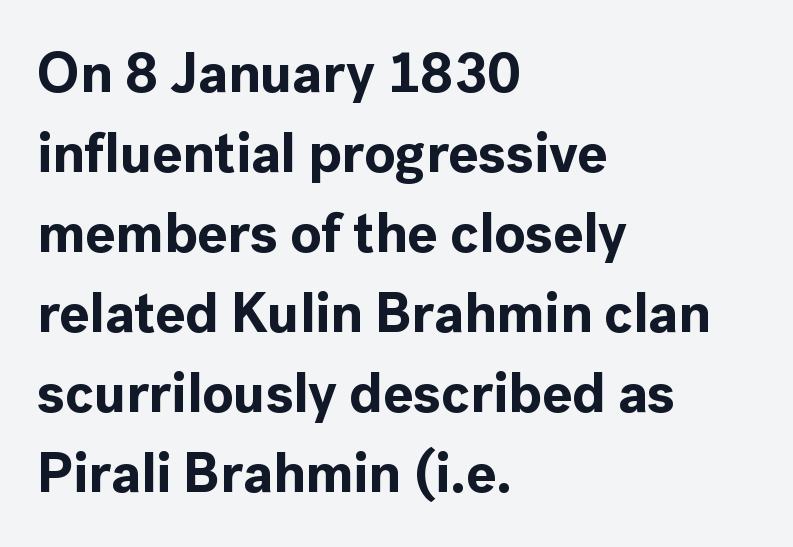
Every row of glyphs begins at an identical x-position on the left. The lettering stays uniformly vertical, giving the passage a roman look. This is sans-serif lettering, the kind often seen on screens and signage. Typographic density is high because the face is bold.
